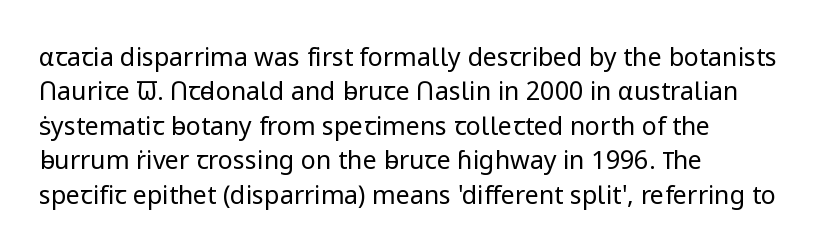
Spacing between characters is what you'd get straight out of the box. The passage shown is not underscored anywhere. The lines in this sample share a left origin and differ only in where they stop. The lines sit at an ordinary, default distance from one another. Is the type heavy? It reads as light-to-regular instead.
